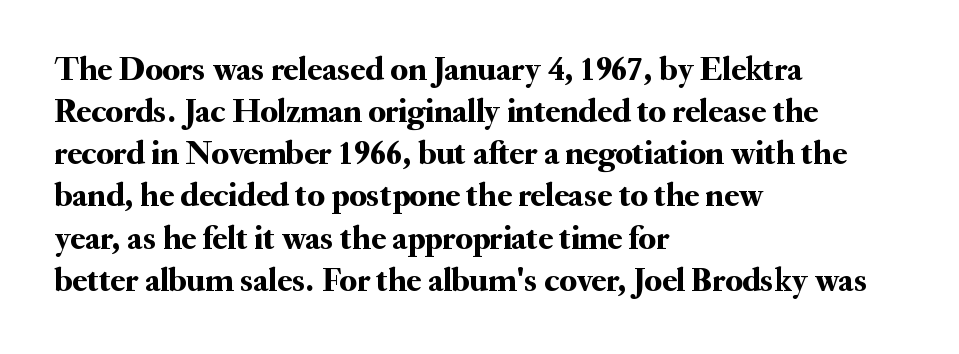
{"serif": "yes", "italic": "no", "width": "normal", "stroke_contrast": "medium", "x_height": "small", "monospaced": "no", "underline": "no", "align": "left", "line_spacing_ratio": 1.24, "letter_spacing": "normal", "letter_spacing_em": 0.0, "glyph_px": 34}
